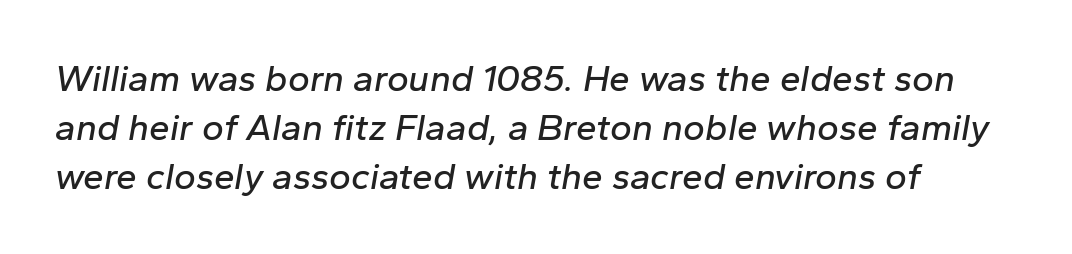
The baseline area is clear. Each letter keeps its own natural width here, so spacing adapts to shape. The leading is moderate, giving the passage an even texture. In terms of posture, this sample is oblique.
